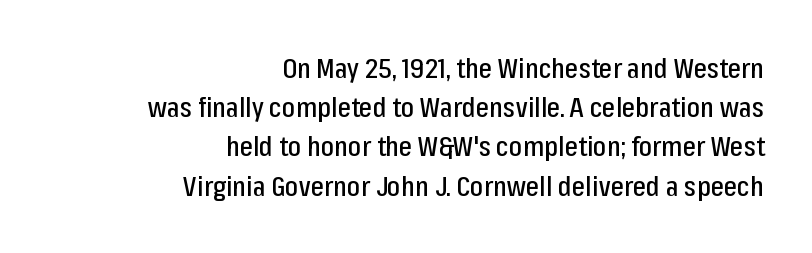
Q: Is the text italic (slanted)? A: No, it is upright.
Q: Is the typeface a serif or a sans-serif typeface? A: Sans-serif.
Q: Is the text underlined? A: No.
Q: How is the paragraph aligned? A: Right-aligned.
Q: Is the spacing between letters normal or unusually wide? A: Normal.
Q: Is the spacing between lines tight, normal or loose? A: Normal.
Q: Width (condensed, normal, or wide)? A: Condensed.
Q: Stroke contrast? A: Low.
Q: x-height? A: Medium.
Q: Monospaced? A: No.
